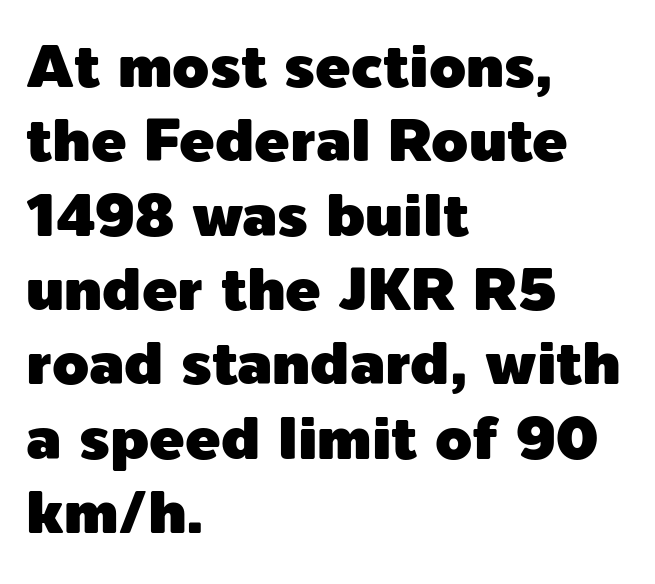
The image shows 59 px sans-serif type, upright; set left-aligned, normal line spacing (1.26x), normal letter spacing, not underlined; a medium x-height.
